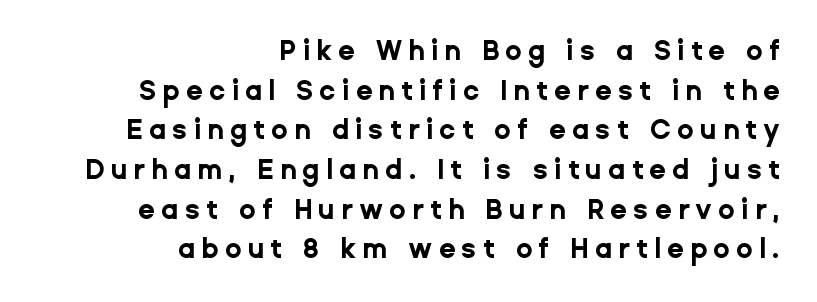
{"italic": "no", "bold": "yes", "underline": "no", "align": "right", "line_spacing": "normal", "line_spacing_ratio": 1.47, "letter_spacing": "wide", "letter_spacing_em": 0.23, "glyph_px": 27}
